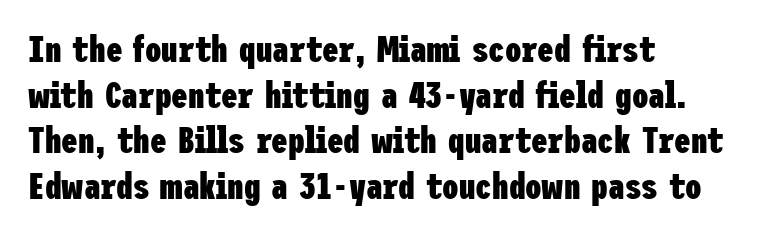
Q: Is the text bold? A: Yes.
Q: Is the text italic (slanted)? A: No, it is upright.
Q: Is the typeface a serif or a sans-serif typeface? A: Sans-serif.
Q: Is the text underlined? A: No.
Q: How is the paragraph aligned? A: Left-aligned.
Q: Is the spacing between letters normal or unusually wide? A: Normal.
Q: Width (condensed, normal, or wide)? A: Condensed.
Q: Stroke contrast? A: Low.
Q: x-height? A: Medium.
